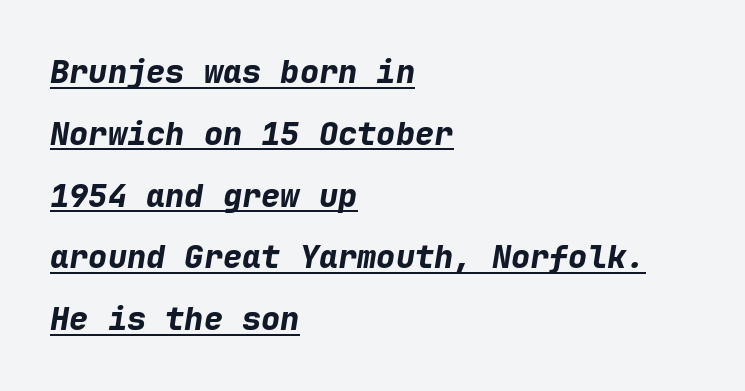
Here the designer chose a console-style face with uniform glyph widths. If you drew a line through each stem, it would be angled. Set as a true bold cut, around the 700 mark. A rule runs beneath these lines of type.
